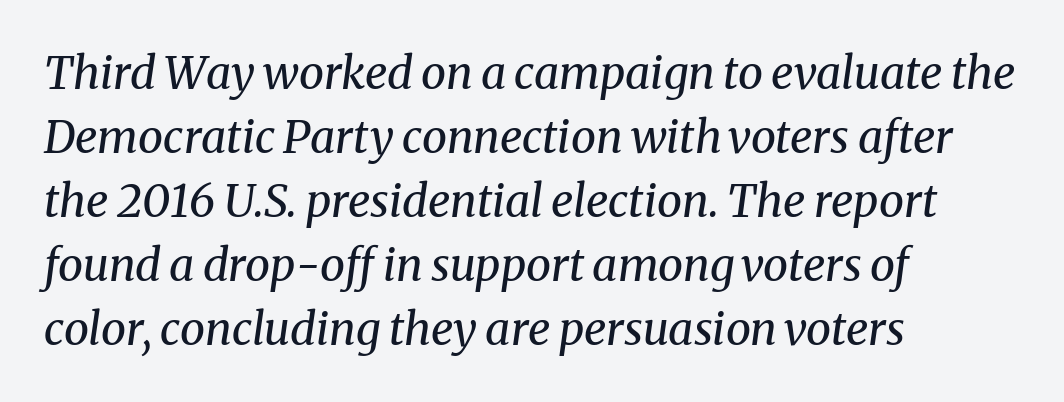
There is no visible air inserted between adjacent glyphs. Successive baselines arrive at the customary interval. Bold? No — there's no thickening of the strokes. If you drew a line through each stem, it would be angled. Lines of text with bare space underneath.
